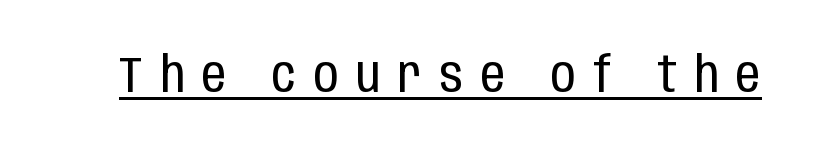
The image shows 49 px regular-weight, condensed sans-serif type, upright; set unusually wide letter spacing (+0.36 em), underlined; low stroke contrast and a large x-height.
